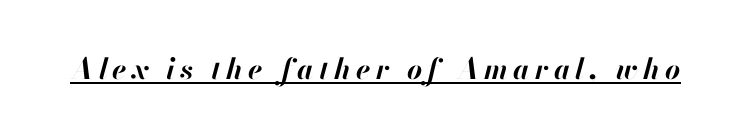
The image shows 29 px bold type, italic (leaning right); set underlined; high stroke contrast and a small x-height.
